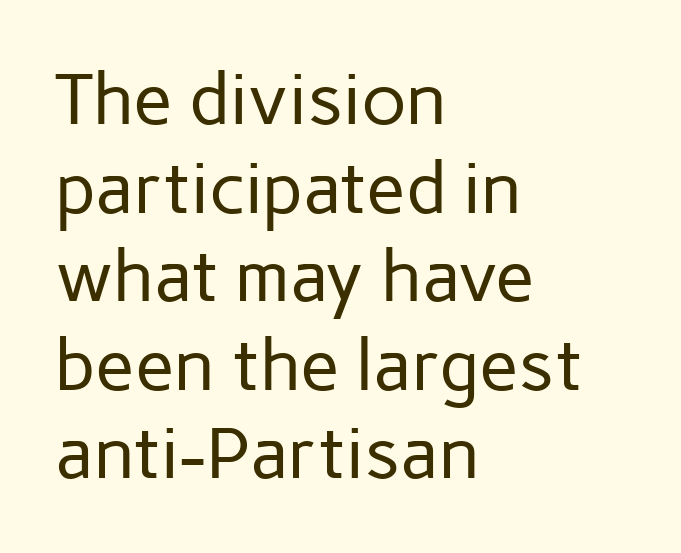
{"serif": "no", "italic": "no", "bold": "no", "weight": "regular", "width": "normal", "stroke_contrast": "low", "x_height": "medium", "monospaced": "no", "underline": "no", "align": "left", "line_spacing_ratio": 1.23, "letter_spacing": "normal", "letter_spacing_em": 0.0, "glyph_px": 72}
